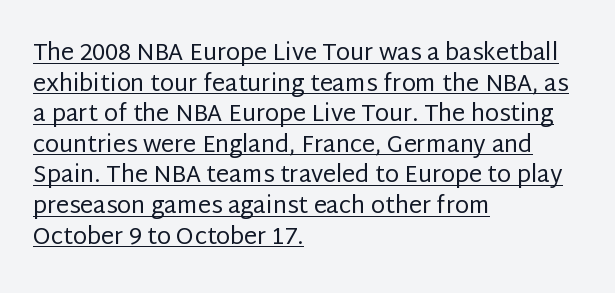
The image shows 23 px text type, upright; set left-aligned, normal line spacing (1.33x), normal letter spacing, underlined.
